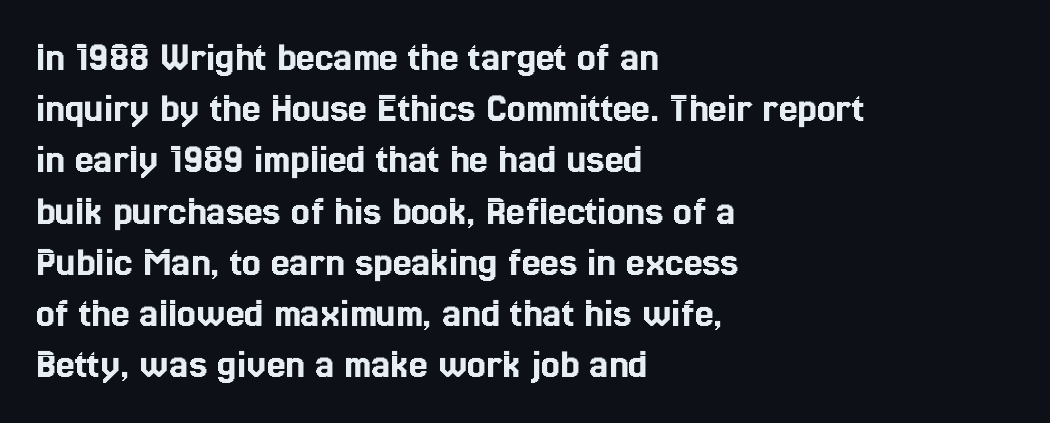
The image shows 42 px condensed type, upright; set left-aligned, line spacing 1.22x, normal letter spacing, not underlined; a medium x-height.
